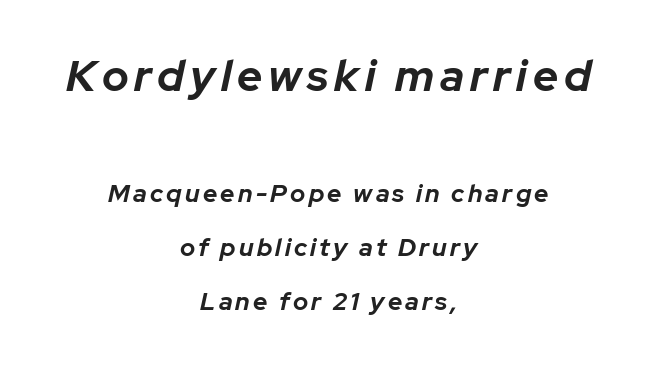
Q: Is the text bold? A: Yes.
Q: Is the text italic (slanted)? A: Yes, it leans right by about 12 degrees.
Q: Is the text underlined? A: No.
Q: How is the paragraph aligned? A: Centered.
Q: Is the spacing between lines tight, normal or loose? A: Loose.
Q: Which block of text is set in a larger size, the first (top) or the second (bottom)? A: The first (top) one.
Q: Width (condensed, normal, or wide)? A: Normal.
Q: Stroke contrast? A: Low.
Q: x-height? A: Medium.
Q: Monospaced? A: No.
